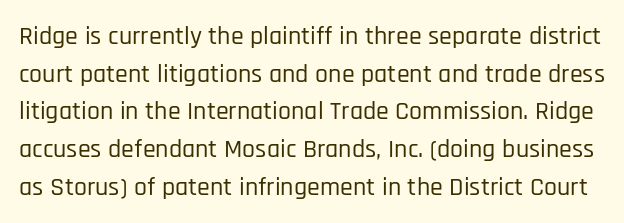
{"italic": "no", "underline": "no", "line_spacing": "normal", "line_spacing_ratio": 1.45, "letter_spacing": "normal", "letter_spacing_em": 0.0, "glyph_px": 26}
